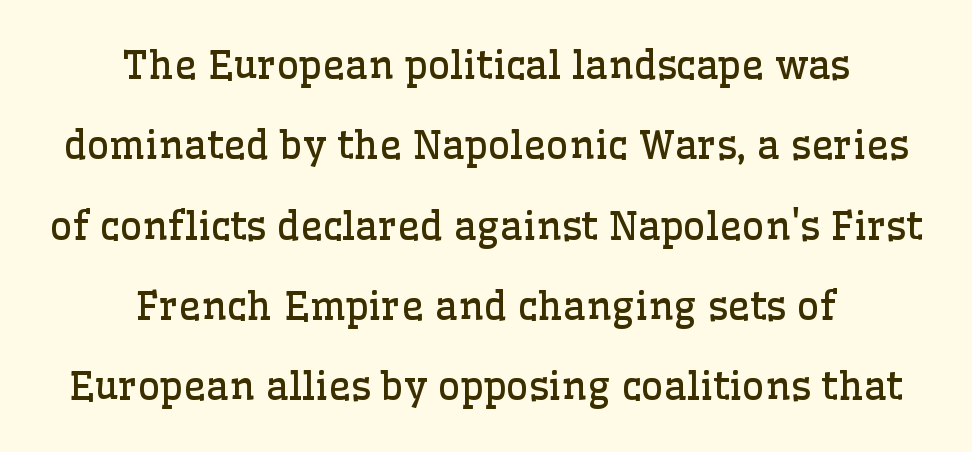
Rule under the text: the space is simply empty. The font family rendered here belongs to the serif group. The paragraph shown floats in the horizontal middle. How would I describe the line gaps? Wide and relaxed. This sample has the flowing, uneven cadence of proportional lettering.
